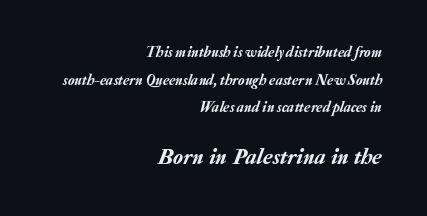
The image shows 23 px text type, italic (leaning right); set right-aligned, line spacing 1.84x, normal letter spacing, not underlined; the second (bottom) block is 1.53x larger.
